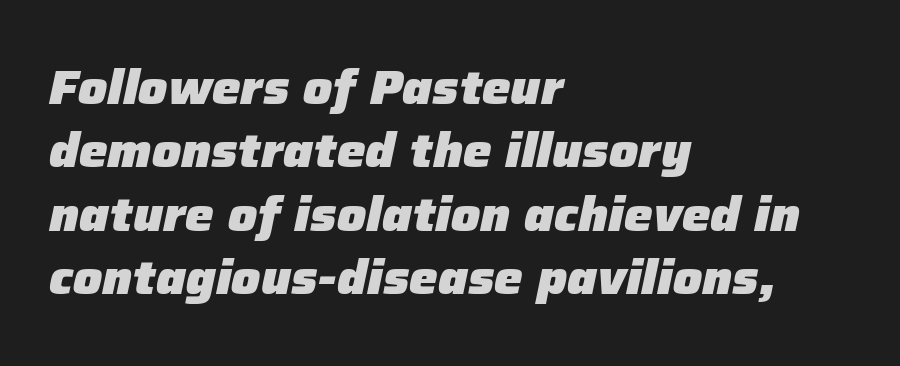
Q: Is the text bold? A: Yes.
Q: Is the text italic (slanted)? A: Yes, it leans right by about 12 degrees.
Q: Is the text underlined? A: No.
Q: How is the paragraph aligned? A: Left-aligned.
Q: Is the spacing between letters normal or unusually wide? A: Normal.
Q: Is the spacing between lines tight, normal or loose? A: Normal.
Q: Width (condensed, normal, or wide)? A: Normal.
Q: Stroke contrast? A: Low.
Q: x-height? A: Medium.
Q: Monospaced? A: No.
